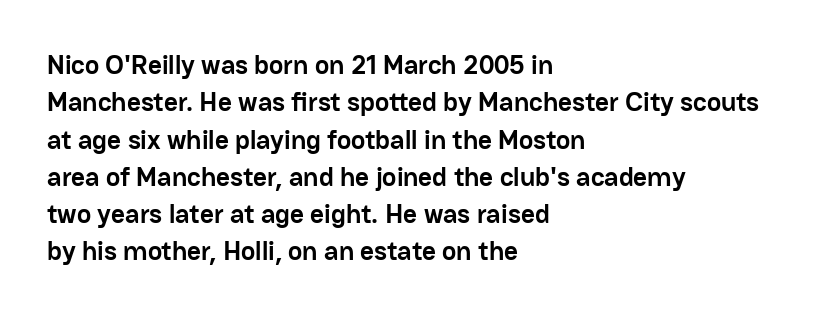
The image shows 27 px bold type, upright; set left-aligned, normal line spacing (1.38x), normal letter spacing, not underlined.
